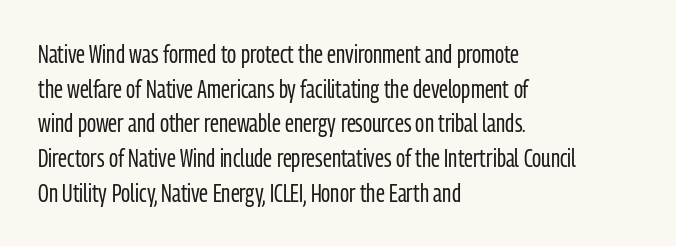
Q: Is the text bold? A: No.
Q: Is the text italic (slanted)? A: No, it is upright.
Q: Is the text underlined? A: No.
Q: How is the paragraph aligned? A: Left-aligned.
Q: Is the spacing between letters normal or unusually wide? A: Normal.
Q: Is the spacing between lines tight, normal or loose? A: Normal.
